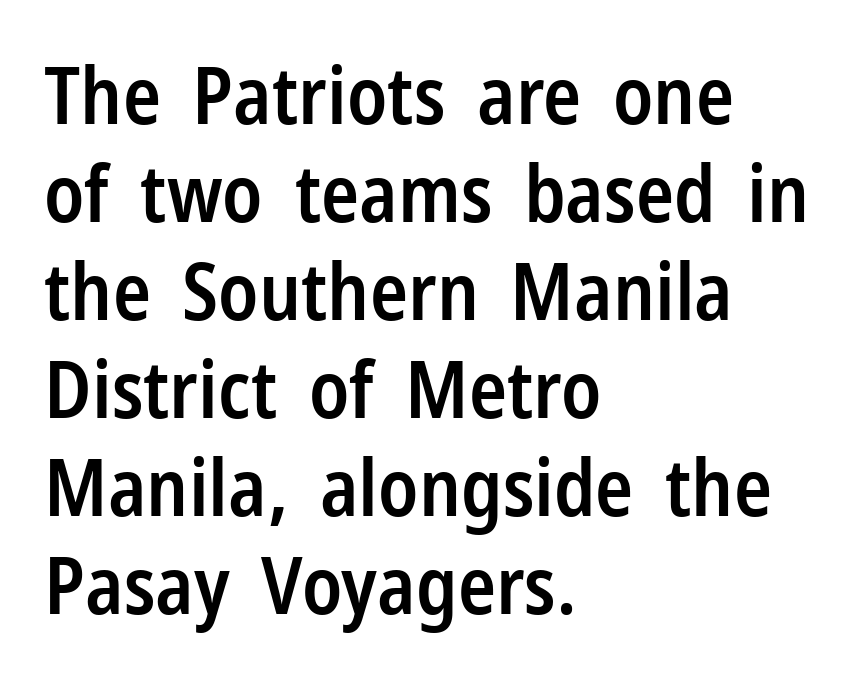
Q: Is the text bold? A: Semi-bold.
Q: Is the text italic (slanted)? A: No, it is upright.
Q: Is the typeface a serif or a sans-serif typeface? A: Sans-serif.
Q: Is the text underlined? A: No.
Q: How is the paragraph aligned? A: Left-aligned.
Q: Is the spacing between letters normal or unusually wide? A: Normal.
Q: Width (condensed, normal, or wide)? A: Condensed.
Q: Stroke contrast? A: Low.
Q: x-height? A: Medium.
Q: Monospaced? A: No.
